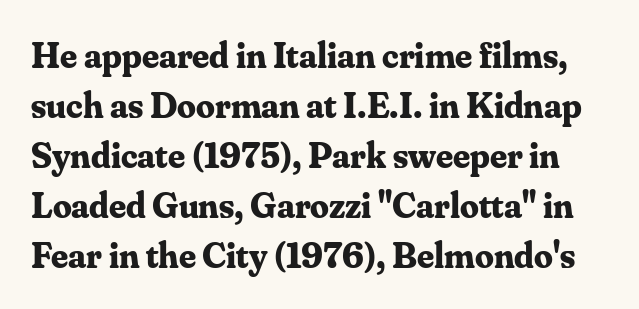
The image shows 37 px bold serif type, upright; set normal line spacing (1.35x), normal letter spacing, not underlined; medium stroke contrast and a small x-height.
